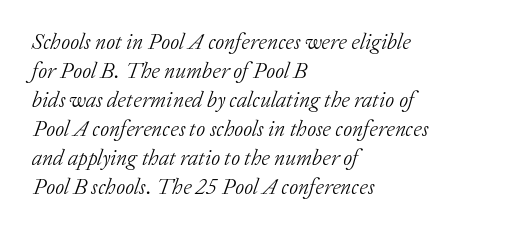
The image shows 22 px text type, italic (leaning right); set left-aligned, normal line spacing (1.32x), normal letter spacing, not underlined.
